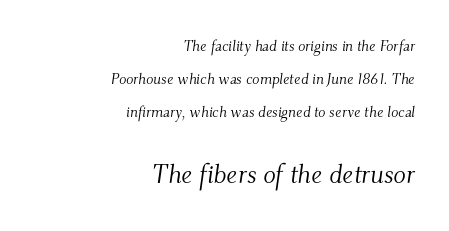
Is the type heavy? It reads as light-to-regular instead. Words float on clear page, feet unadorned. These two chunks differ in scale, with the bottom chunk taking the larger measure. Students, note that the glyphs here touch the page at normal intervals. Whoever set this chose breathing room over compactness in the vertical rhythm.
